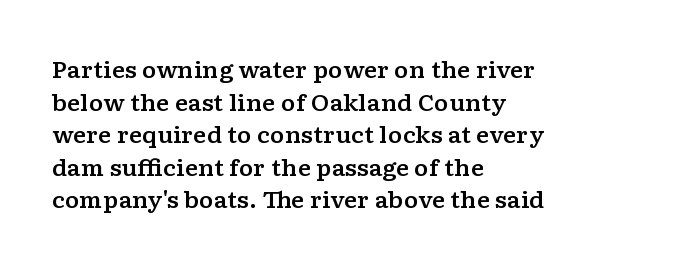
The image shows 22 px text type, upright; set left-aligned, normal line spacing (1.48x), normal letter spacing, not underlined.
